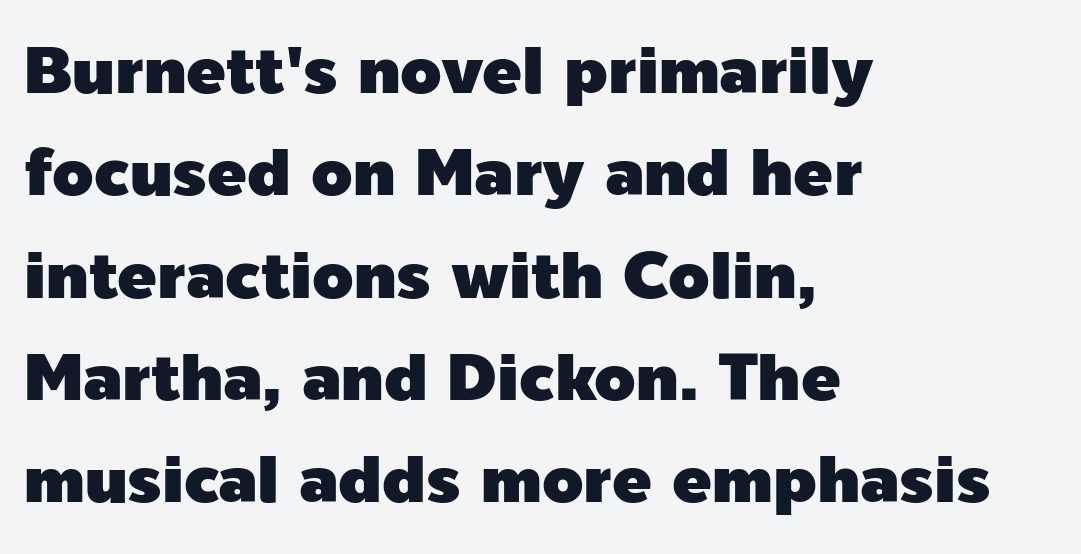
{"serif": "no", "italic": "no", "width": "normal", "x_height": "medium", "monospaced": "no", "underline": "no", "align": "left", "line_spacing": "normal", "line_spacing_ratio": 1.55, "letter_spacing": "normal", "letter_spacing_em": 0.0, "glyph_px": 66}
